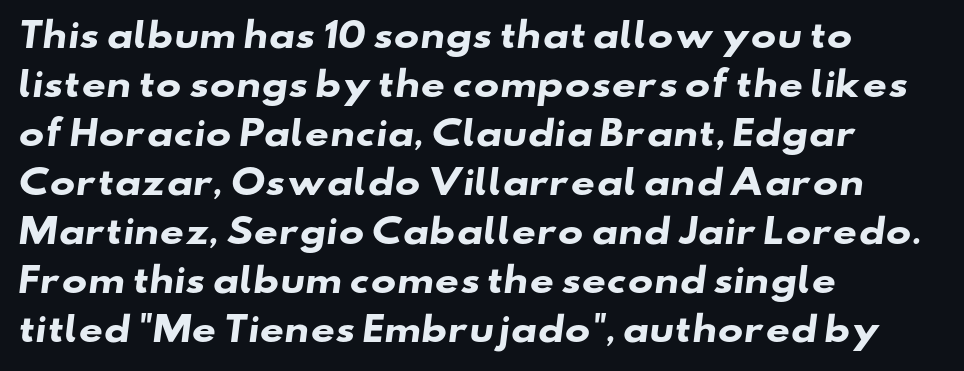
Heft: maximum for text — a bold. Where is the straight margin? On the left. Font category for this specimen: sans-serif. Successive baselines arrive at the customary interval. Varying glyph widths throughout — classic text-font behaviour. A bare baseline throughout the passage.
